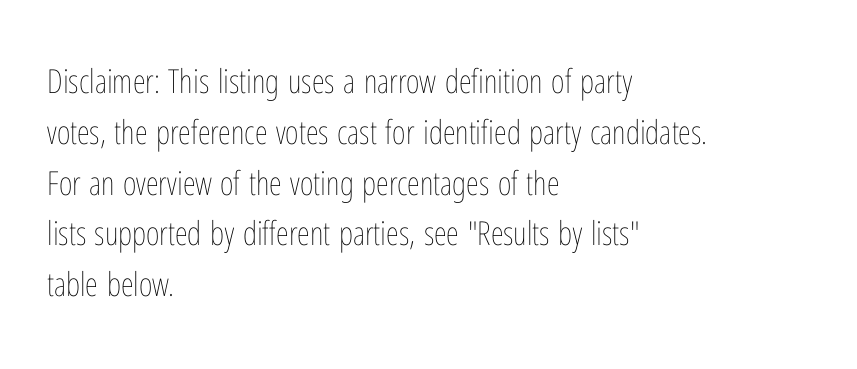
Q: Is the text bold? A: No.
Q: Is the text italic (slanted)? A: No, it is upright.
Q: Is the text underlined? A: No.
Q: How is the paragraph aligned? A: Left-aligned.
Q: Is the spacing between letters normal or unusually wide? A: Normal.
Q: Is the spacing between lines tight, normal or loose? A: Normal.
Q: Width (condensed, normal, or wide)? A: Condensed.
Q: Stroke contrast? A: Low.
Q: x-height? A: Medium.
Q: Monospaced? A: No.
